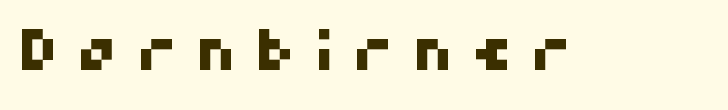
Spacing between characters has been opened up far beyond the box default. Glance below the letters and you will spot only blank space. Check where the strokes stop: nothing finishes them off — pure sans. This sample has the flowing, uneven cadence of proportional lettering.
